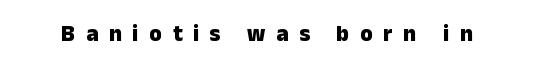
{"italic": "no", "bold": "yes", "underline": "no", "letter_spacing": "wide", "letter_spacing_em": 0.46, "glyph_px": 23}
